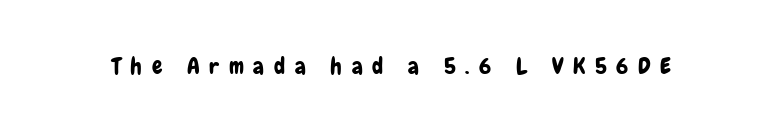
{"italic": "no", "underline": "no", "letter_spacing": "wide", "letter_spacing_em": 0.42, "glyph_px": 23}
